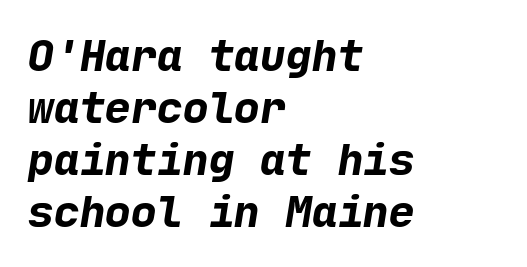
Q: Is the text bold? A: Yes.
Q: Is the typeface a serif or a sans-serif typeface? A: Sans-serif.
Q: Is the text underlined? A: No.
Q: How is the paragraph aligned? A: Left-aligned.
Q: Is the spacing between letters normal or unusually wide? A: Normal.
Q: Width (condensed, normal, or wide)? A: Normal.
Q: Stroke contrast? A: Low.
Q: x-height? A: Medium.
